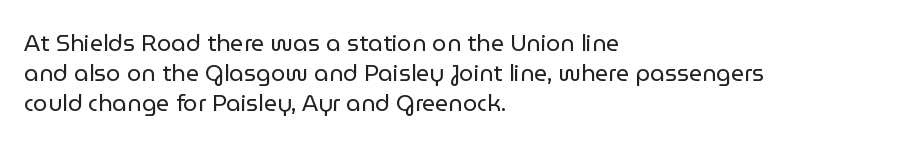
The lines are quadded left. The font sits on the lighter half of the weight spectrum, regular included. Tracking here is standard; glyphs follow each other at the usual distance. Italic? Not at all — the glyphs are vertical. Rule under the text: the space is simply empty.
